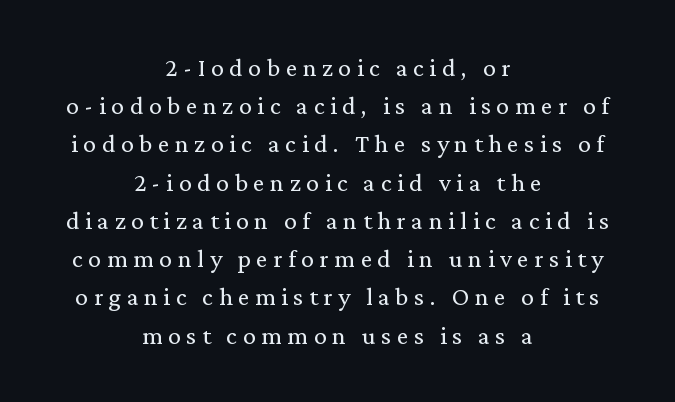
Descenders hang freely into open space. When letters stand straight like this, we call the style roman or upright. The compositor balanced each line on the midline. Students, observe: this is what conventionally led text looks like. The strokes are not fattened; the text isn't bold. The passage shown has open, widely tracked lettering throughout.
